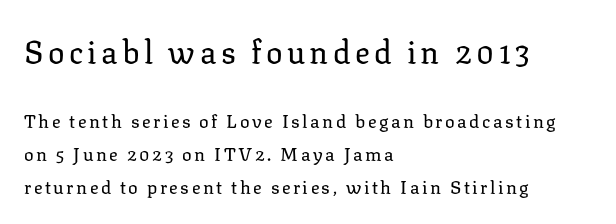
The image shows 31 px regular-weight serif type, upright; set left-aligned, line spacing 1.82x, not underlined; the first (top) block is 1.72x larger; low stroke contrast and a medium x-height.
